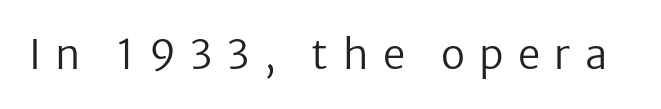
The image shows 40 px regular-weight sans-serif type, upright; set unusually wide letter spacing (+0.36 em), not underlined; low stroke contrast and a medium x-height.
